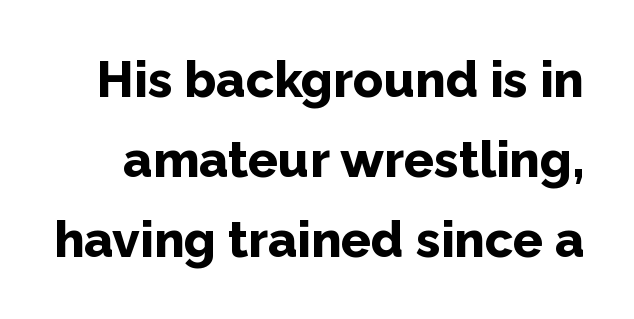
The image shows 50 px bold sans-serif type, upright; set normal line spacing (1.6x), normal letter spacing, not underlined; low stroke contrast and a medium x-height.
